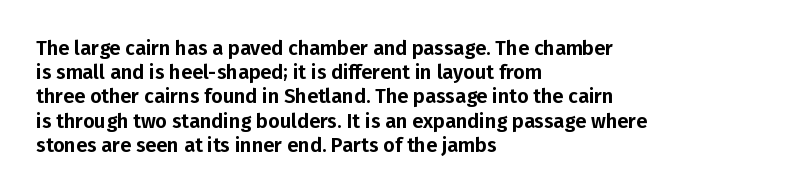
The image shows 20 px text type, upright; set left-aligned, line spacing 1.21x, normal letter spacing, not underlined.
